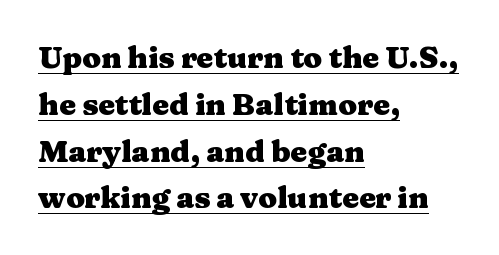
{"serif": "yes", "italic": "no", "bold": "yes", "weight": "heavy", "width": "wide", "stroke_contrast": "medium", "x_height": "medium", "monospaced": "no", "underline": "yes", "align": "left", "line_spacing": "normal", "line_spacing_ratio": 1.56, "letter_spacing": "normal", "letter_spacing_em": 0.0, "glyph_px": 30}
